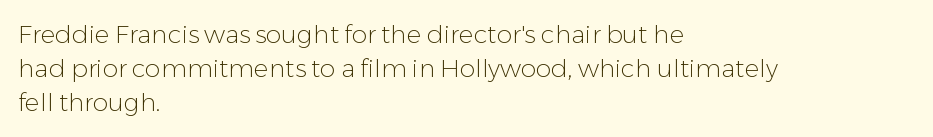
{"italic": "no", "bold": "no", "underline": "no", "align": "left", "line_spacing": "normal", "line_spacing_ratio": 1.37, "letter_spacing": "normal", "letter_spacing_em": 0.0, "glyph_px": 25}
